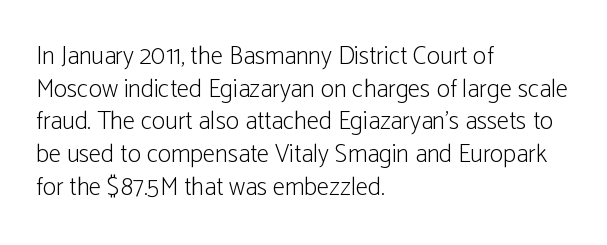
{"italic": "no", "bold": "no", "underline": "no", "align": "left", "line_spacing": "normal", "line_spacing_ratio": 1.31, "letter_spacing": "normal", "letter_spacing_em": 0.0, "glyph_px": 25}
